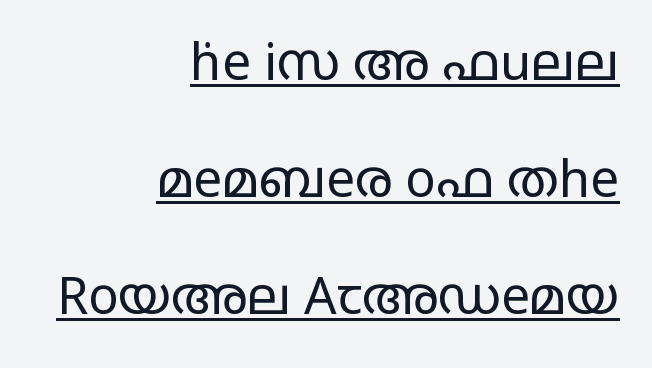
Q: Is the text bold? A: No.
Q: Is the text italic (slanted)? A: No, it is upright.
Q: Is the typeface a serif or a sans-serif typeface? A: Sans-serif.
Q: Is the text underlined? A: Yes.
Q: How is the paragraph aligned? A: Right-aligned.
Q: Is the spacing between letters normal or unusually wide? A: Normal.
Q: Is the spacing between lines tight, normal or loose? A: Loose.
Q: Width (condensed, normal, or wide)? A: Wide.
Q: Stroke contrast? A: Low.
Q: x-height? A: Large.
Q: Monospaced? A: No.
